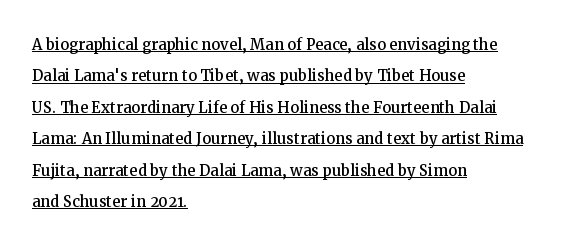
Interline gaps are of average width in this sample. The rag falls on the right side of this text block. Is the letter spacing exaggerated? No — it looks like the ordinary default. Every stem runs plumb, perpendicular to the baseline. This is underlined copy, the kind a proofreader might mark for attention.
